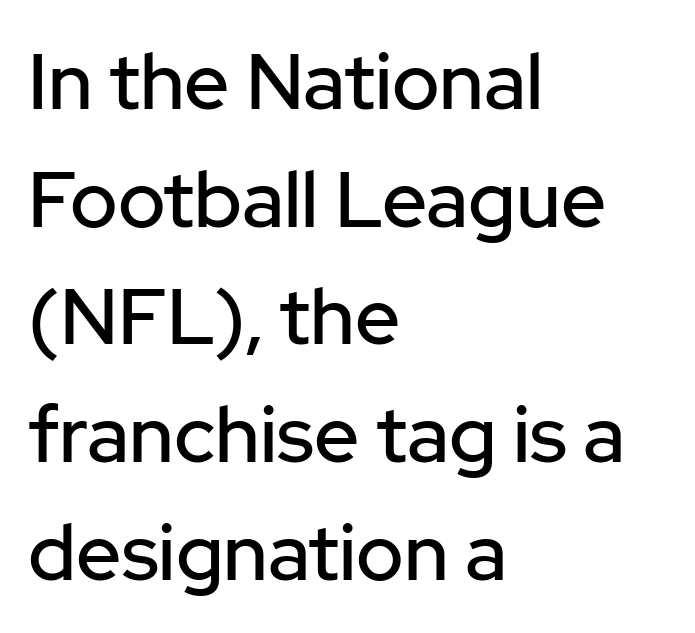
Q: Is the text italic (slanted)? A: No, it is upright.
Q: Is the typeface a serif or a sans-serif typeface? A: Sans-serif.
Q: Is the text underlined? A: No.
Q: How is the paragraph aligned? A: Left-aligned.
Q: Is the spacing between letters normal or unusually wide? A: Normal.
Q: Is the spacing between lines tight, normal or loose? A: Normal.
Q: Width (condensed, normal, or wide)? A: Normal.
Q: Stroke contrast? A: Low.
Q: x-height? A: Medium.
Q: Monospaced? A: No.
